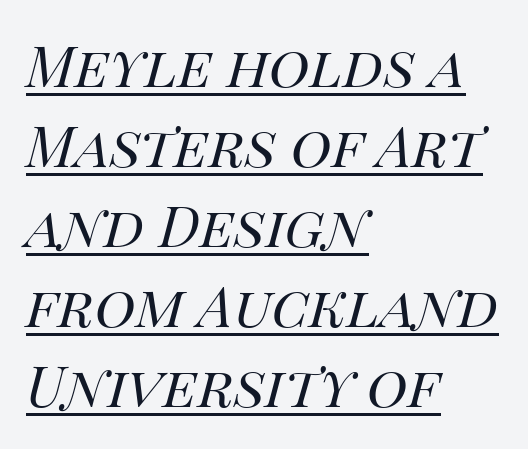
Q: Is the text bold? A: No.
Q: Is the text italic (slanted)? A: Yes, it leans right by about 14 degrees.
Q: Is the text underlined? A: Yes.
Q: How is the paragraph aligned? A: Left-aligned.
Q: Is the spacing between letters normal or unusually wide? A: Normal.
Q: Is the spacing between lines tight, normal or loose? A: Normal.
Q: Width (condensed, normal, or wide)? A: Normal.
Q: Stroke contrast? A: High.
Q: x-height? A: Large.
Q: Monospaced? A: No.
